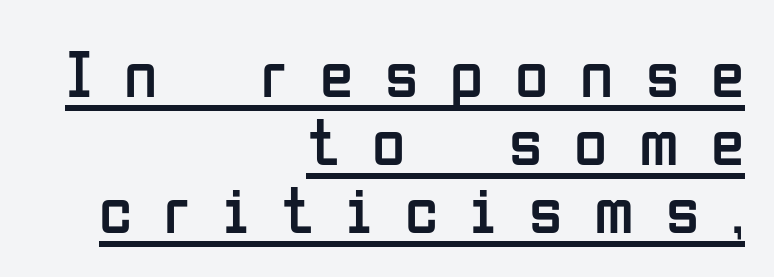
Q: Is the text bold? A: No.
Q: Is the text italic (slanted)? A: No, it is upright.
Q: Is the typeface a serif or a sans-serif typeface? A: Sans-serif.
Q: Is the text underlined? A: Yes.
Q: How is the paragraph aligned? A: Right-aligned.
Q: Is the spacing between letters normal or unusually wide? A: Unusually wide.
Q: Is the spacing between lines tight, normal or loose? A: Tight.
Q: Width (condensed, normal, or wide)? A: Condensed.
Q: Stroke contrast? A: Low.
Q: x-height? A: Medium.
Q: Monospaced? A: No.
